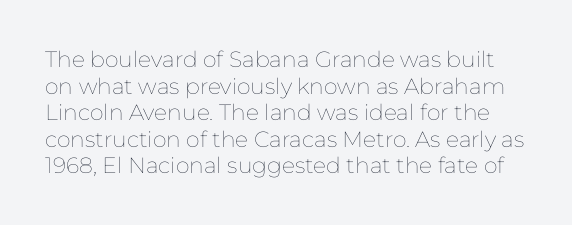
Every character sits straight up, as roman type does. Just letters on the line, the space beneath them empty. Stem width sits at or under what a default text font uses. Does extra space separate the letters? No, they use regular spacing.
